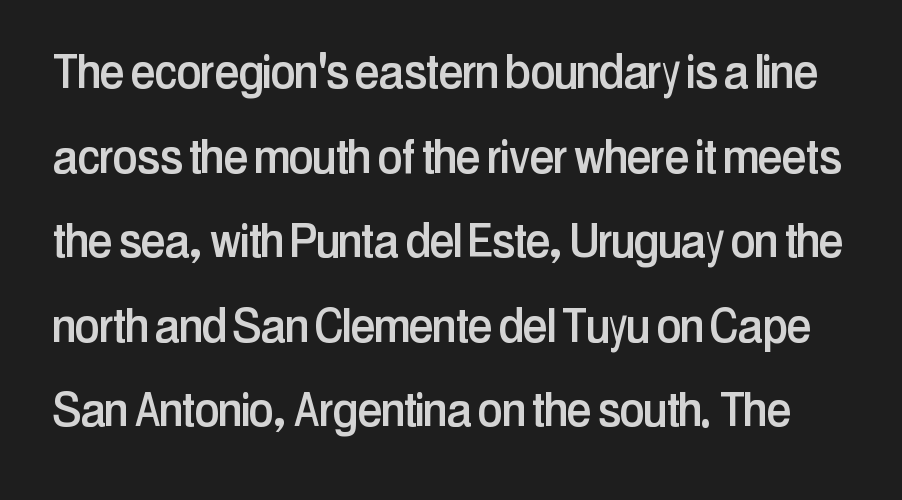
{"serif": "no", "italic": "no", "width": "condensed", "stroke_contrast": "low", "x_height": "medium", "monospaced": "no", "underline": "no", "line_spacing": "normal", "line_spacing_ratio": 1.51, "letter_spacing": "normal", "letter_spacing_em": 0.0, "glyph_px": 56}
